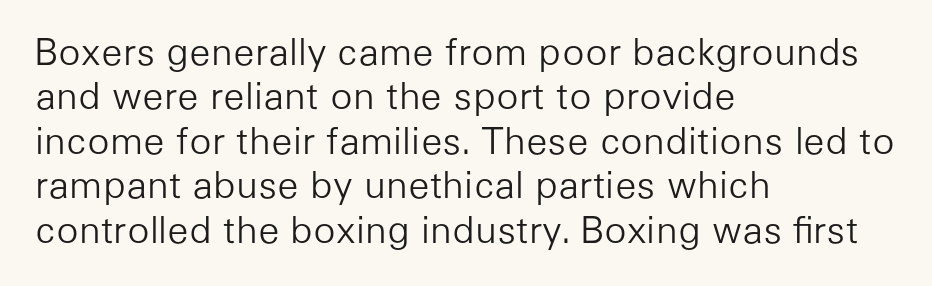
Stems here are at most as thick as an everyday book face. A bare baseline throughout the passage. This sample is left-justified, so line endings fall wherever the words run out. You could call the tracking neutral — neither tight nor loose.
